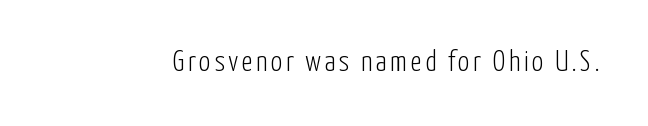
The typeface has the unassuming heft of standard copy or less. A typesetter would label this face a sans. Characters remain perfectly vertical along every line. Descenders hang freely into open space. Think of a printed novel: that variable character pitch is what you see here.
